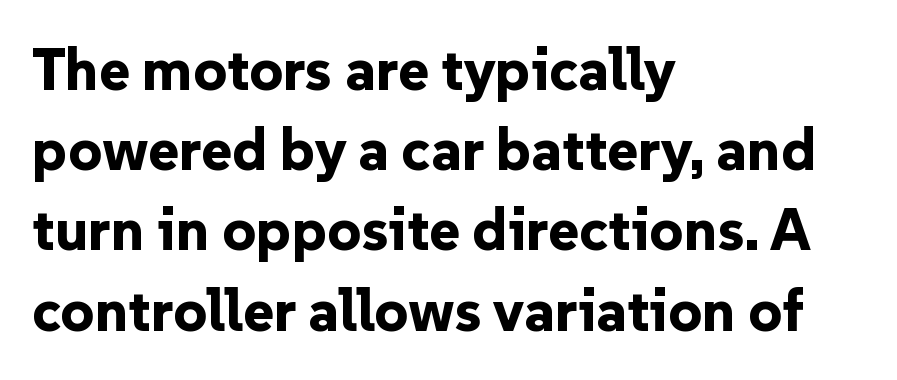
The image shows 59 px bold sans-serif type, upright; set left-aligned, normal line spacing (1.36x), normal letter spacing, not underlined; low stroke contrast and a medium x-height.
